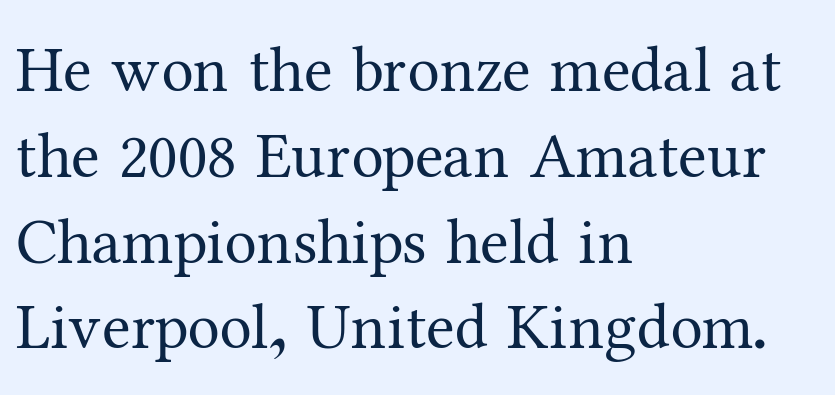
Q: Is the text bold? A: No.
Q: Is the text italic (slanted)? A: No, it is upright.
Q: Is the typeface a serif or a sans-serif typeface? A: Serif.
Q: Is the text underlined? A: No.
Q: How is the paragraph aligned? A: Left-aligned.
Q: Is the spacing between letters normal or unusually wide? A: Normal.
Q: Is the spacing between lines tight, normal or loose? A: Normal.
Q: Width (condensed, normal, or wide)? A: Normal.
Q: Stroke contrast? A: Medium.
Q: x-height? A: Medium.
Q: Monospaced? A: No.
